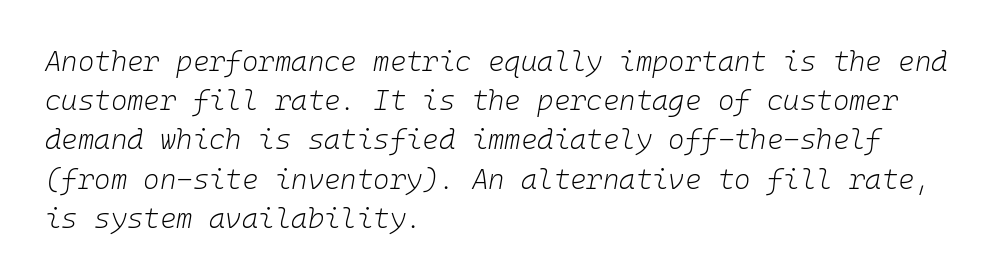
Q: Is the text bold? A: No.
Q: Is the text italic (slanted)? A: Yes, it leans right by about 10 degrees.
Q: Is the text underlined? A: No.
Q: How is the paragraph aligned? A: Left-aligned.
Q: Is the spacing between letters normal or unusually wide? A: Normal.
Q: Is the spacing between lines tight, normal or loose? A: Normal.
Q: Width (condensed, normal, or wide)? A: Normal.
Q: Stroke contrast? A: Low.
Q: x-height? A: Medium.
Q: Monospaced? A: Yes.
